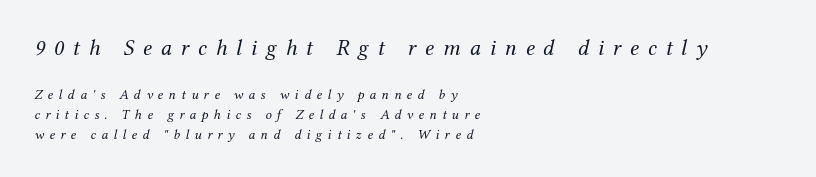
{"italic": "yes", "lean": "right", "slant_degrees": 12, "bold": "no", "underline": "no", "align": "left", "line_spacing": "normal", "line_spacing_ratio": 1.44, "letter_spacing": "wide", "letter_spacing_em": 0.38, "larger_block": "first", "size_ratio": 1.64, "glyph_px": 23}
